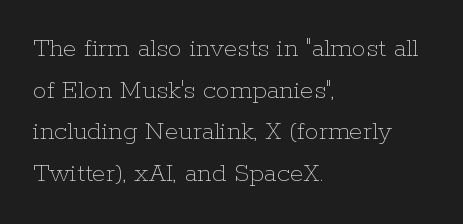
{"italic": "no", "bold": "no", "weight": "thin", "width": "normal", "stroke_contrast": "low", "x_height": "medium", "monospaced": "no", "underline": "no", "align": "left", "line_spacing": "normal", "line_spacing_ratio": 1.49, "letter_spacing": "normal", "letter_spacing_em": 0.0, "glyph_px": 28}
